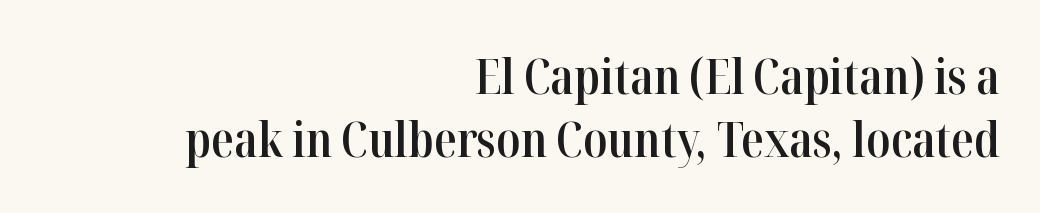
{"serif": "yes", "italic": "no", "bold": "semi", "weight": "semibold", "width": "condensed", "stroke_contrast": "high", "x_height": "medium", "monospaced": "no", "underline": "no", "align": "right", "line_spacing": "normal", "line_spacing_ratio": 1.27, "letter_spacing": "normal", "letter_spacing_em": 0.0, "glyph_px": 50}
